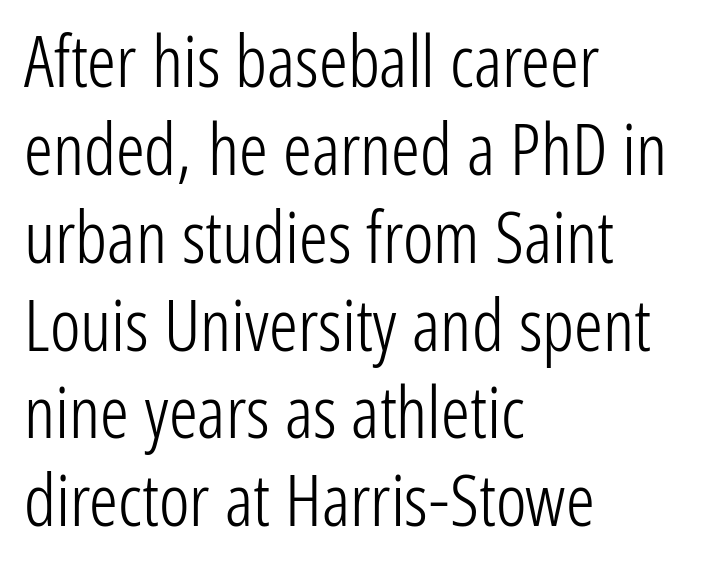
{"serif": "no", "italic": "no", "bold": "no", "weight": "light", "width": "condensed", "stroke_contrast": "low", "x_height": "medium", "monospaced": "no", "underline": "no", "align": "left", "line_spacing_ratio": 1.22, "letter_spacing": "normal", "letter_spacing_em": 0.0, "glyph_px": 72}
